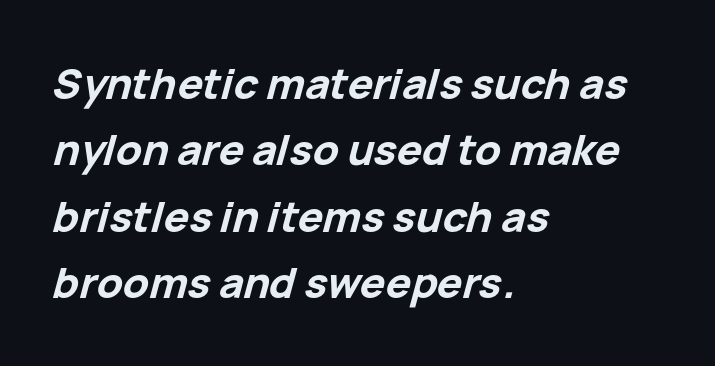
Q: Is the text bold? A: Yes.
Q: Is the text italic (slanted)? A: Yes, it leans right by about 15 degrees.
Q: Is the text underlined? A: No.
Q: How is the paragraph aligned? A: Left-aligned.
Q: Is the spacing between letters normal or unusually wide? A: Normal.
Q: Is the spacing between lines tight, normal or loose? A: Normal.
Q: Width (condensed, normal, or wide)? A: Normal.
Q: Stroke contrast? A: Low.
Q: x-height? A: Medium.
Q: Monospaced? A: No.
